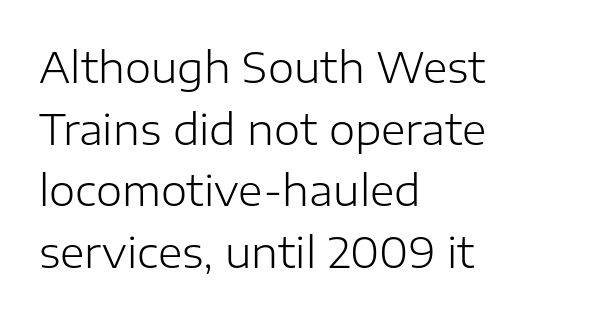
{"serif": "no", "italic": "no", "bold": "no", "weight": "light", "width": "normal", "stroke_contrast": "low", "x_height": "medium", "monospaced": "no", "underline": "no", "align": "left", "line_spacing": "normal", "line_spacing_ratio": 1.47, "letter_spacing": "normal", "letter_spacing_em": 0.0, "glyph_px": 42}
